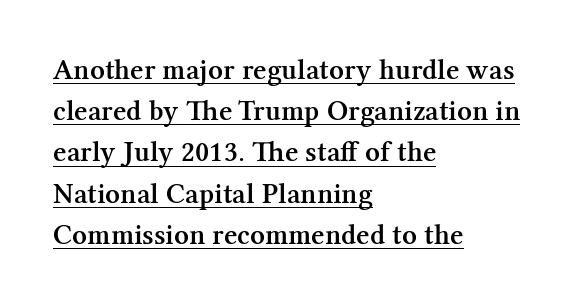
Notice how descenders clear the ascenders below comfortably — that's standard leading. Type style note: has serifs. Does the weight exceed regular? Yes, but only to semibold. The passage shown is underscored from start to finish. In CSS terms this would be text-align: left.
